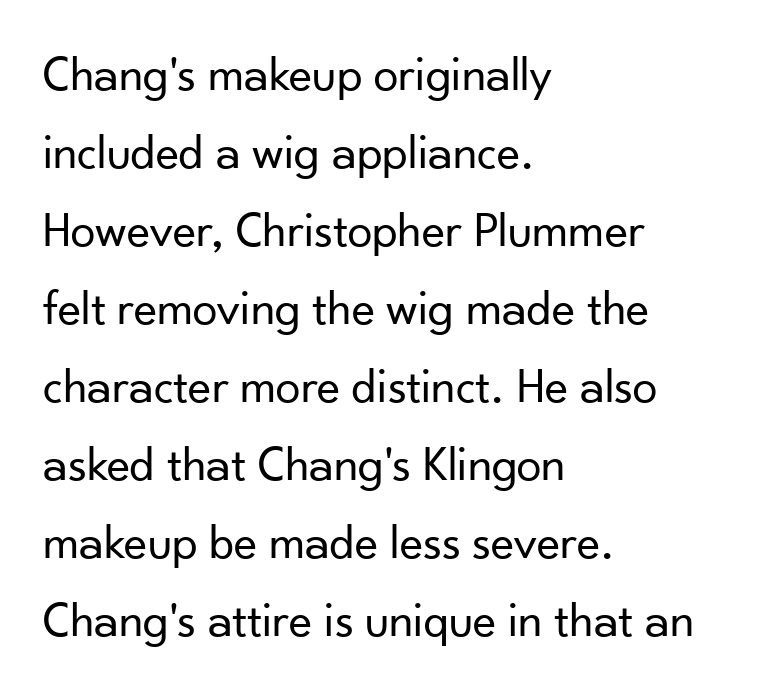
The image shows 50 px regular-weight sans-serif type, upright; set left-aligned, normal line spacing (1.56x), normal letter spacing, not underlined; low stroke contrast and a small x-height.
